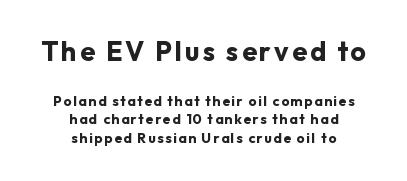
The image shows 27 px bold type, upright; set centered, normal line spacing (1.33x), not underlined; the first (top) block is 1.93x larger.
